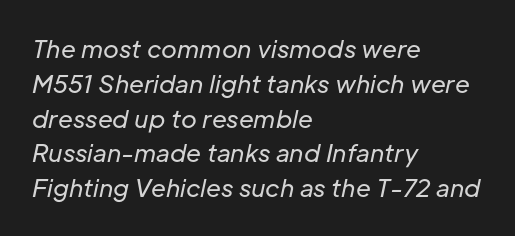
The image shows 24 px text type, italic (leaning right); set left-aligned, normal line spacing (1.45x), normal letter spacing, not underlined.
